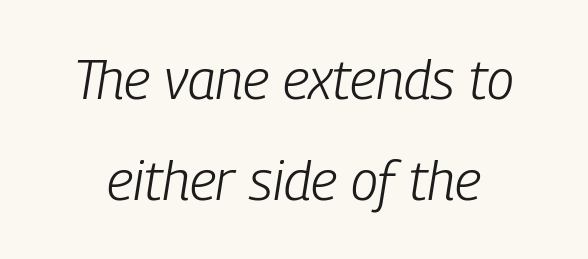
The image shows 55 px light, condensed type, italic (leaning right); set line spacing 1.84x, normal letter spacing, not underlined; low stroke contrast and a medium x-height.
